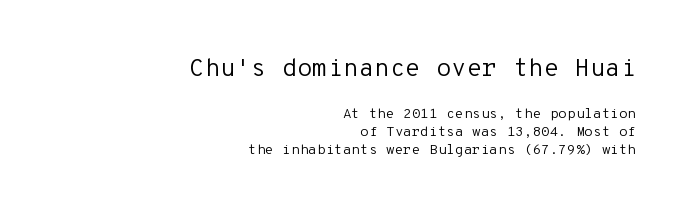
The image shows 25 px text type, upright; set right-aligned, normal line spacing (1.29x), normal letter spacing, not underlined; the first (top) block is 1.79x larger.
